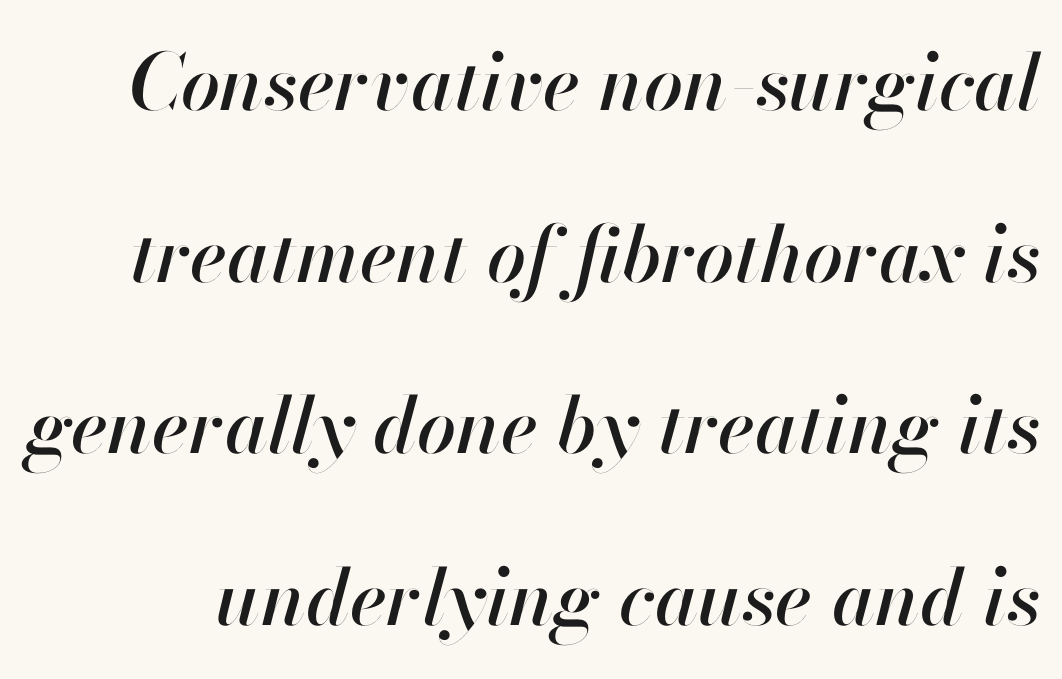
The image shows 78 px text type, italic (leaning right); set loose line spacing (2.2x), normal letter spacing, not underlined; high stroke contrast and a small x-height.
